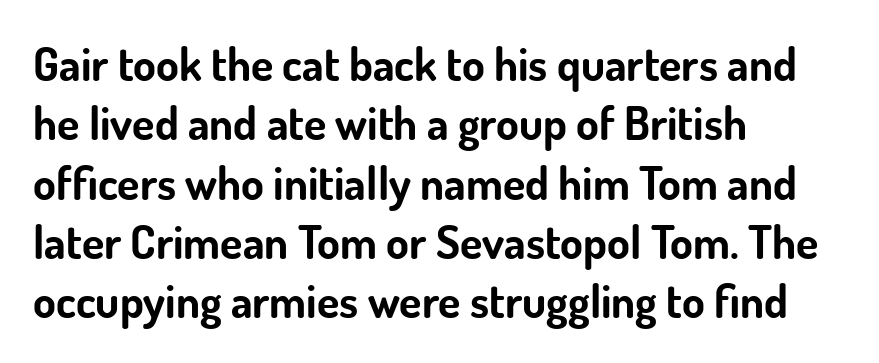
Q: Is the text bold? A: Yes.
Q: Is the text italic (slanted)? A: No, it is upright.
Q: Is the typeface a serif or a sans-serif typeface? A: Sans-serif.
Q: Is the text underlined? A: No.
Q: How is the paragraph aligned? A: Left-aligned.
Q: Is the spacing between letters normal or unusually wide? A: Normal.
Q: Is the spacing between lines tight, normal or loose? A: Normal.
Q: Width (condensed, normal, or wide)? A: Normal.
Q: Stroke contrast? A: Low.
Q: x-height? A: Small.
Q: Monospaced? A: No.
